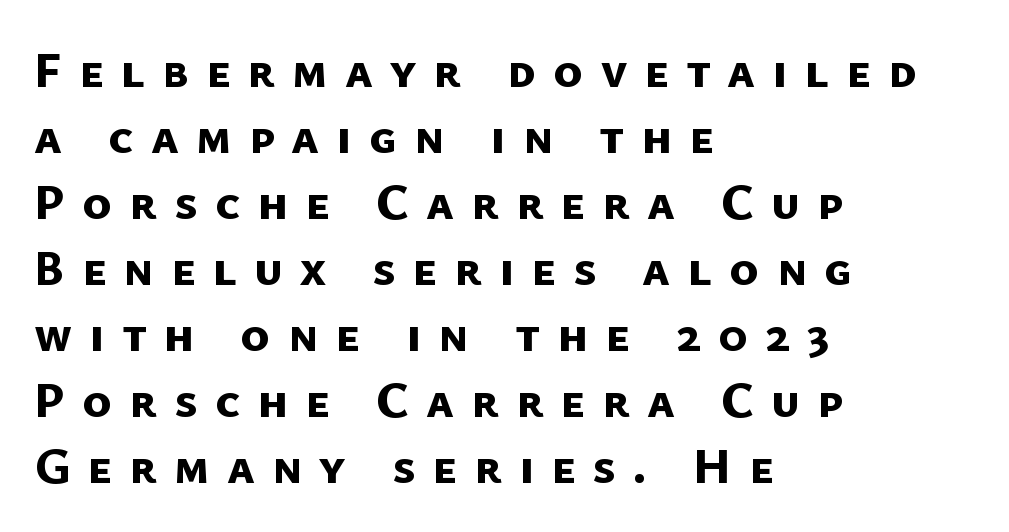
{"serif": "no", "bold": "yes", "weight": "bold", "width": "normal", "stroke_contrast": "low", "x_height": "medium", "monospaced": "no", "underline": "no", "align": "left", "line_spacing": "normal", "line_spacing_ratio": 1.32, "letter_spacing": "wide", "letter_spacing_em": 0.34, "glyph_px": 50}
